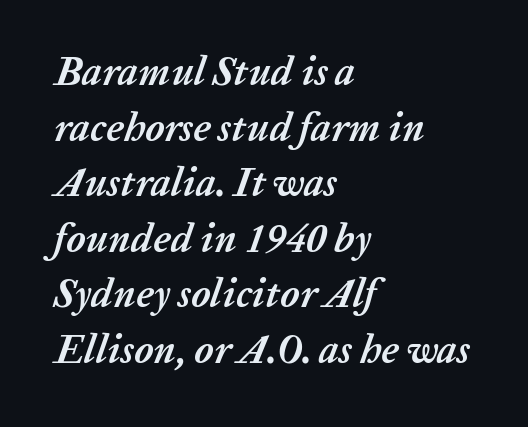
{"italic": "yes", "lean": "right", "slant_degrees": 20, "bold": "yes", "weight": "semibold", "width": "normal", "stroke_contrast": "low", "x_height": "medium", "monospaced": "no", "underline": "no", "align": "left", "line_spacing": "normal", "line_spacing_ratio": 1.39, "letter_spacing": "normal", "letter_spacing_em": 0.0, "glyph_px": 40}
